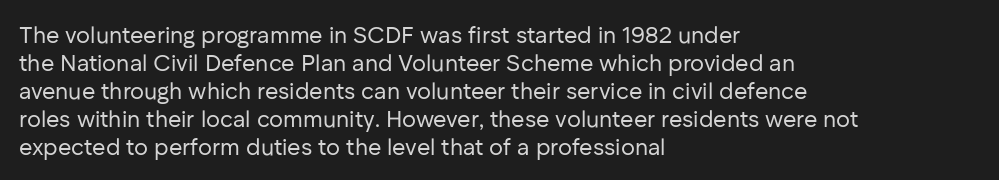
Q: Is the text bold? A: No.
Q: Is the text italic (slanted)? A: No, it is upright.
Q: Is the text underlined? A: No.
Q: How is the paragraph aligned? A: Left-aligned.
Q: Is the spacing between letters normal or unusually wide? A: Normal.
